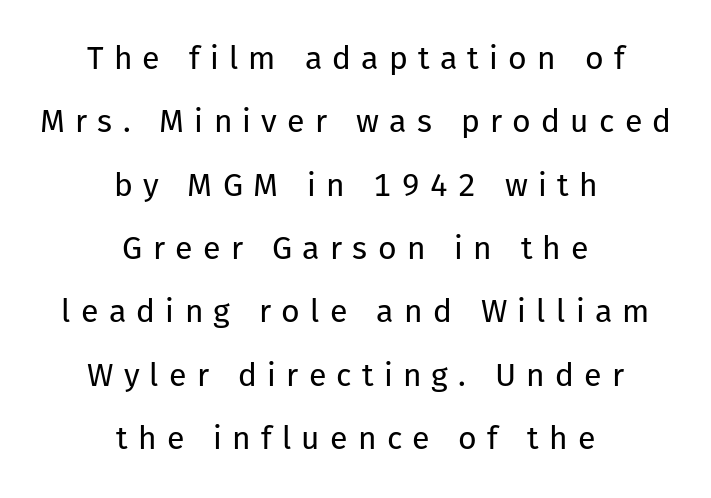
{"serif": "no", "italic": "no", "bold": "no", "weight": "regular", "width": "normal", "stroke_contrast": "low", "x_height": "medium", "monospaced": "no", "underline": "no", "align": "center", "line_spacing": "loose", "line_spacing_ratio": 1.98, "letter_spacing": "wide", "letter_spacing_em": 0.32, "glyph_px": 32}
